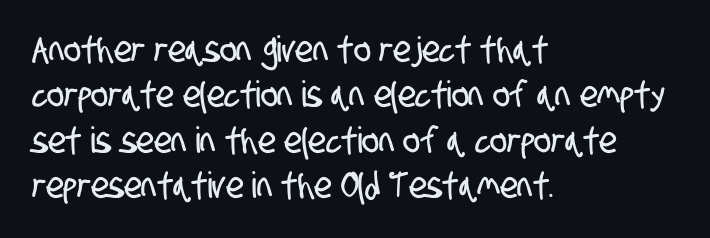
{"serif": "no", "width": "condensed", "stroke_contrast": "low", "x_height": "large", "monospaced": "no", "underline": "no", "align": "left", "line_spacing": "normal", "line_spacing_ratio": 1.26, "letter_spacing": "normal", "letter_spacing_em": 0.0, "glyph_px": 36}
